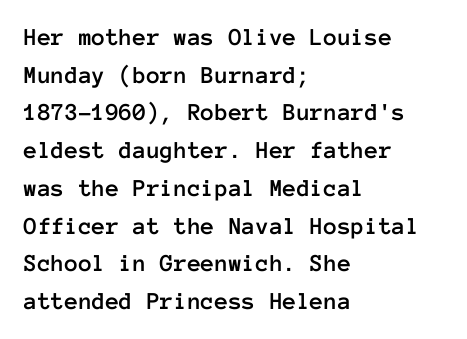
Descender tails drop into unmarked territory. If you drew a ruler down the left edge, every line would touch it. Nope, not italic — everything's standing straight. Successive baselines arrive at the customary interval. Tracking value appears to be zero — textbook default spacing.
